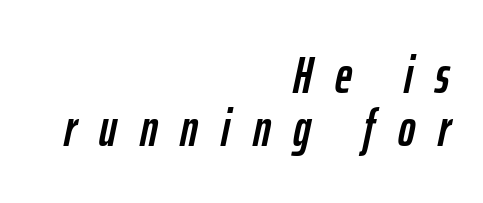
{"italic": "yes", "lean": "right", "slant_degrees": 12, "width": "condensed", "stroke_contrast": "low", "x_height": "medium", "monospaced": "no", "underline": "no", "align": "right", "line_spacing": "tight", "line_spacing_ratio": 1.02, "letter_spacing": "wide", "letter_spacing_em": 0.44, "glyph_px": 52}
